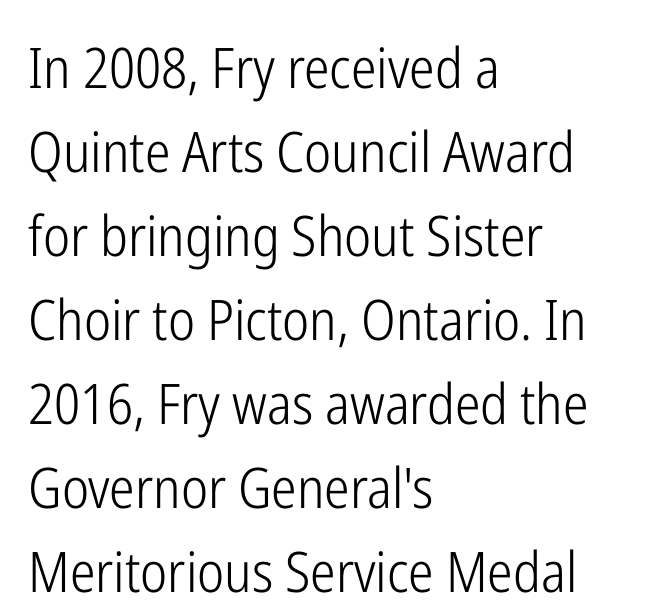
The block of text has a typical density, with ordinary space between rows. Descenders hang freely into open space. Notice how the passage keeps a crisp vertical edge on the left only. No extra tracking has been applied to these lines.
